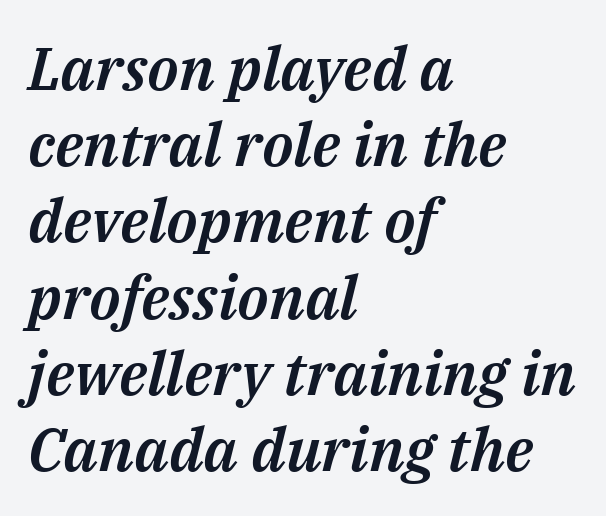
Q: Is the text italic (slanted)? A: Yes, it leans right by about 14 degrees.
Q: Is the text underlined? A: No.
Q: How is the paragraph aligned? A: Left-aligned.
Q: Is the spacing between letters normal or unusually wide? A: Normal.
Q: Is the spacing between lines tight, normal or loose? A: Normal.
Q: Width (condensed, normal, or wide)? A: Normal.
Q: Stroke contrast? A: Medium.
Q: x-height? A: Medium.
Q: Monospaced? A: No.
